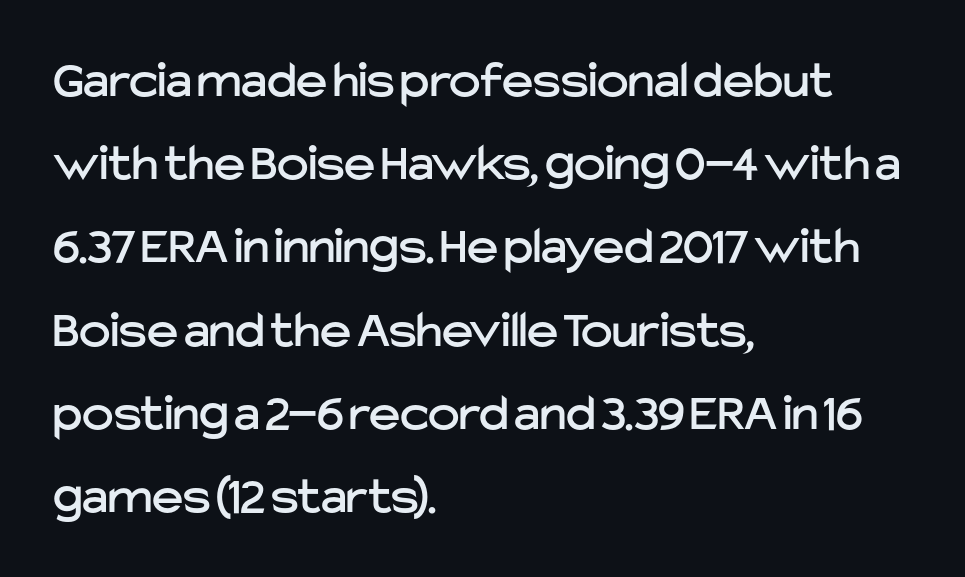
The image shows 53 px sans-serif type, upright; set left-aligned, normal line spacing (1.57x), normal letter spacing, not underlined; low stroke contrast and a medium x-height.
